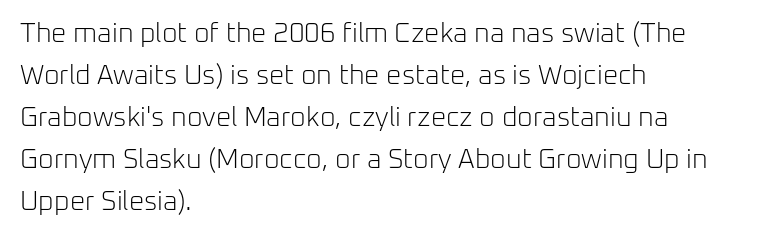
{"italic": "no", "bold": "no", "underline": "no", "align": "left", "line_spacing": "normal", "line_spacing_ratio": 1.56, "letter_spacing": "normal", "letter_spacing_em": 0.0, "glyph_px": 27}
